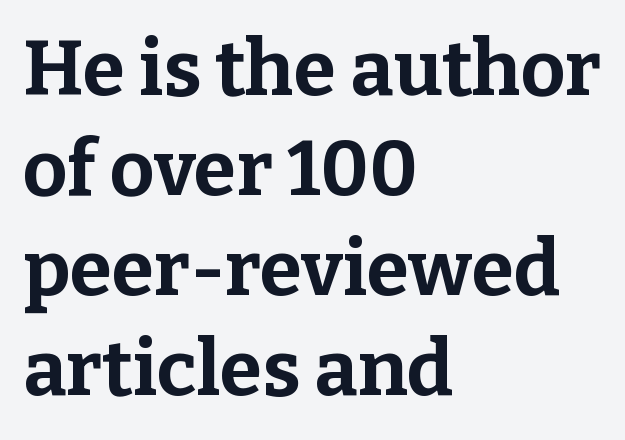
The image shows 77 px bold serif type, upright; set left-aligned, normal line spacing (1.3x), normal letter spacing, not underlined; low stroke contrast and a medium x-height.
